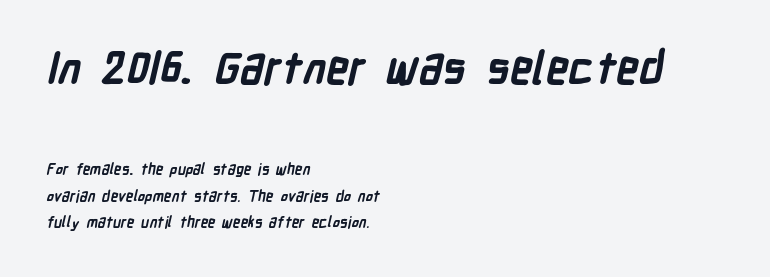
Q: Is the text bold? A: Yes.
Q: Is the typeface a serif or a sans-serif typeface? A: Sans-serif.
Q: Is the text underlined? A: No.
Q: How is the paragraph aligned? A: Left-aligned.
Q: Is the spacing between letters normal or unusually wide? A: Normal.
Q: Which block of text is set in a larger size, the first (top) or the second (bottom)? A: The first (top) one.
Q: Width (condensed, normal, or wide)? A: Condensed.
Q: Stroke contrast? A: Low.
Q: x-height? A: Medium.
Q: Monospaced? A: No.
